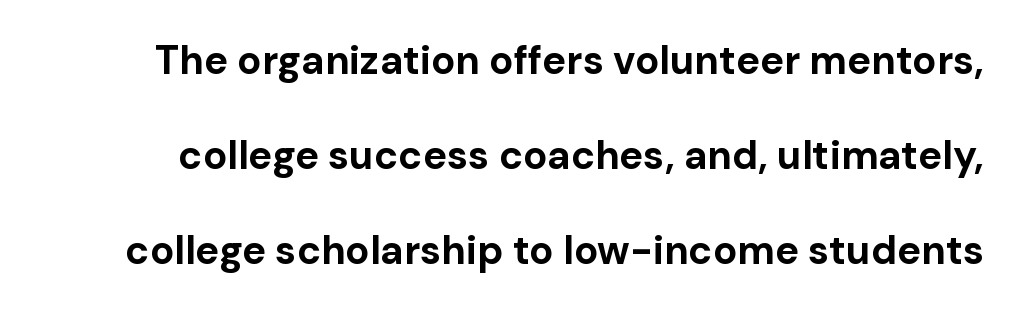
The image shows 40 px bold sans-serif type, upright; set loose line spacing (2.38x), normal letter spacing, not underlined; low stroke contrast and a medium x-height.
